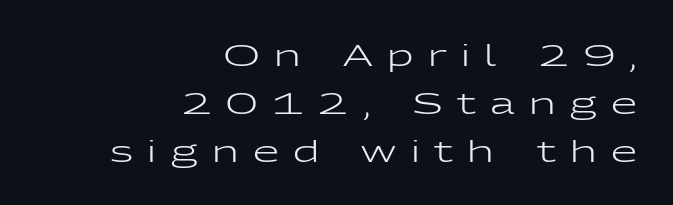
The image shows 30 px regular-weight, wide sans-serif type, upright; set right-aligned, normal line spacing (1.6x), unusually wide letter spacing (+0.48 em), not underlined; low stroke contrast and a medium x-height.
